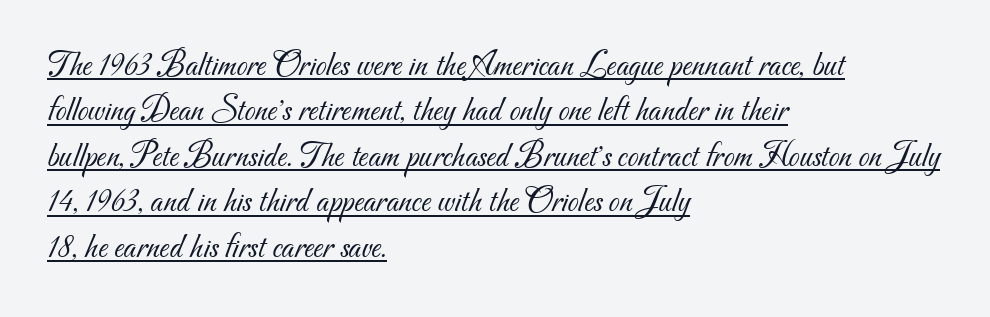
The image shows 35 px light sans-serif type; set left-aligned, normal line spacing (1.3x), normal letter spacing, underlined; medium stroke contrast and a small x-height.
